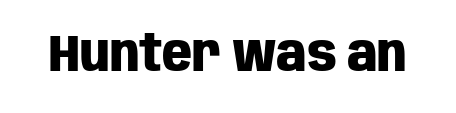
Q: Is the text bold? A: Yes.
Q: Is the text italic (slanted)? A: No, it is upright.
Q: Is the typeface a serif or a sans-serif typeface? A: Sans-serif.
Q: Is the text underlined? A: No.
Q: Is the spacing between letters normal or unusually wide? A: Normal.
Q: Width (condensed, normal, or wide)? A: Condensed.
Q: Stroke contrast? A: Low.
Q: x-height? A: Large.
Q: Monospaced? A: No.
